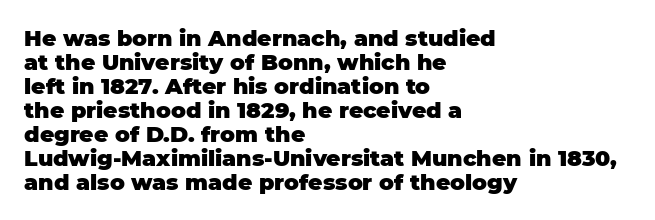
Spacing between characters is what you'd get straight out of the box. Heavy, bold letterforms. Honestly, there is no underline to notice here at all. Alignment: flush left. Ordinary non-slanted type is in use. If you measured baseline to baseline, you'd find a short distance.
